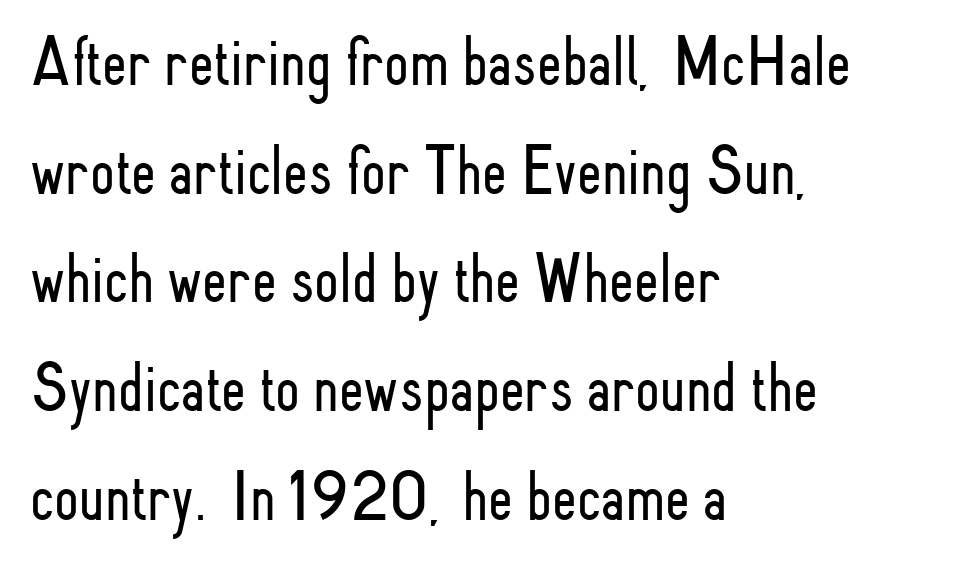
{"serif": "no", "italic": "no", "bold": "no", "weight": "light", "width": "condensed", "stroke_contrast": "low", "x_height": "small", "monospaced": "no", "underline": "no", "align": "left", "line_spacing": "normal", "line_spacing_ratio": 1.53, "letter_spacing": "normal", "letter_spacing_em": 0.0, "glyph_px": 71}
